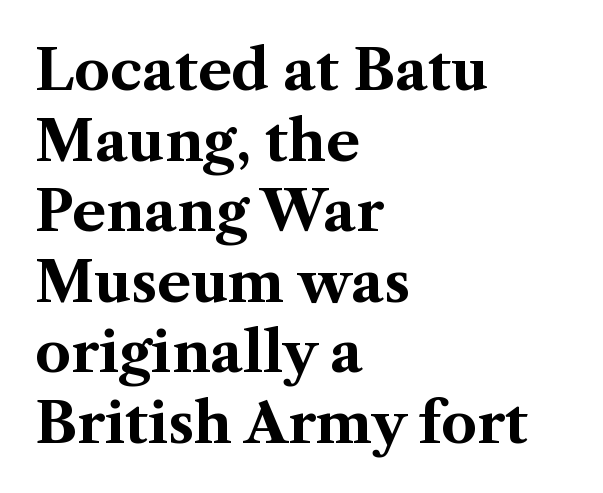
The paragraph has a hard left edge and a soft right edge. Horizontal bands of white between lines are of average thickness. The specimen omits any rule beneath the text block's lines. The letters carry serifs — small finishing strokes at the ends of their stems.
